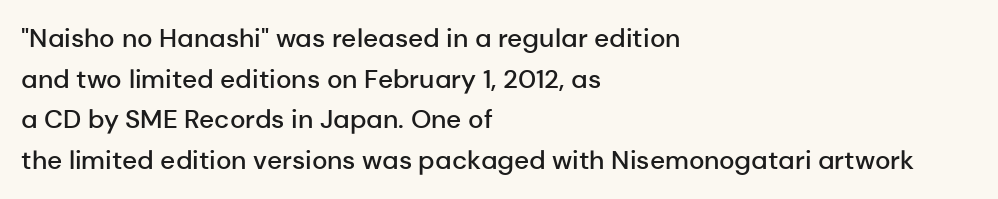
Compared with an ordinary text face, these strokes are moderately heavier — a semibold. Rendered with straight, roman letterforms. Beneath every word, the page is bare. Vertical spacing — default. What stands out about the letter spacing? Nothing — it is the standard amount.
